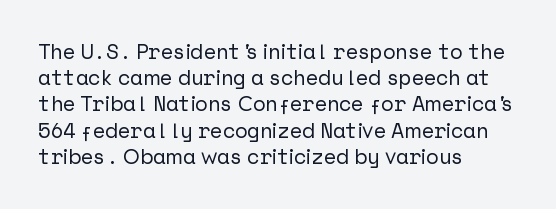
{"italic": "no", "underline": "no", "align": "left", "line_spacing": "normal", "line_spacing_ratio": 1.25, "letter_spacing": "normal", "letter_spacing_em": 0.0, "glyph_px": 21}
